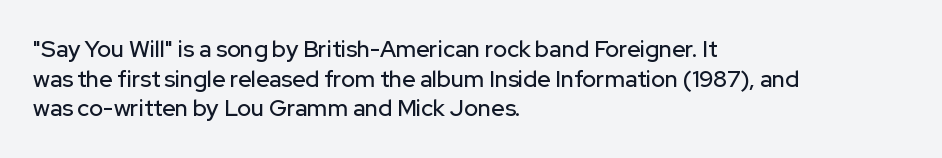
{"italic": "no", "underline": "no", "align": "left", "line_spacing": "normal", "line_spacing_ratio": 1.29, "letter_spacing": "normal", "letter_spacing_em": 0.0, "glyph_px": 23}
